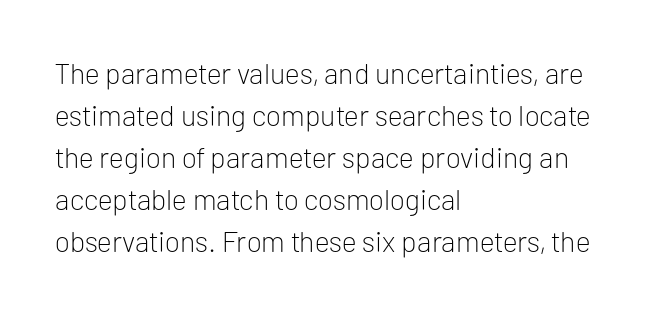
Q: Is the text bold? A: No.
Q: Is the text italic (slanted)? A: No, it is upright.
Q: Is the typeface a serif or a sans-serif typeface? A: Sans-serif.
Q: Is the text underlined? A: No.
Q: How is the paragraph aligned? A: Left-aligned.
Q: Is the spacing between letters normal or unusually wide? A: Normal.
Q: Is the spacing between lines tight, normal or loose? A: Normal.
Q: Width (condensed, normal, or wide)? A: Normal.
Q: Stroke contrast? A: Low.
Q: x-height? A: Medium.
Q: Monospaced? A: No.
